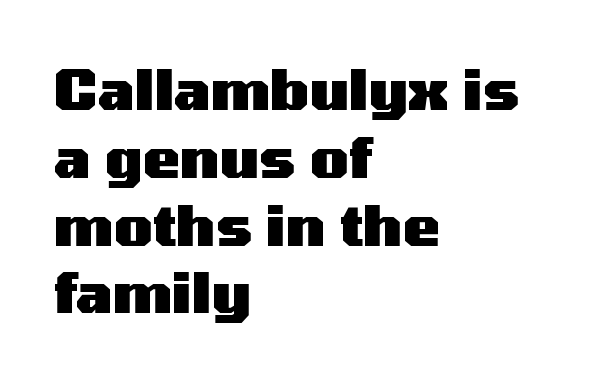
{"serif": "no", "italic": "no", "bold": "yes", "weight": "heavy", "width": "wide", "stroke_contrast": "medium", "x_height": "medium", "monospaced": "no", "underline": "no", "align": "left", "line_spacing_ratio": 1.21, "letter_spacing": "normal", "letter_spacing_em": 0.0, "glyph_px": 56}
